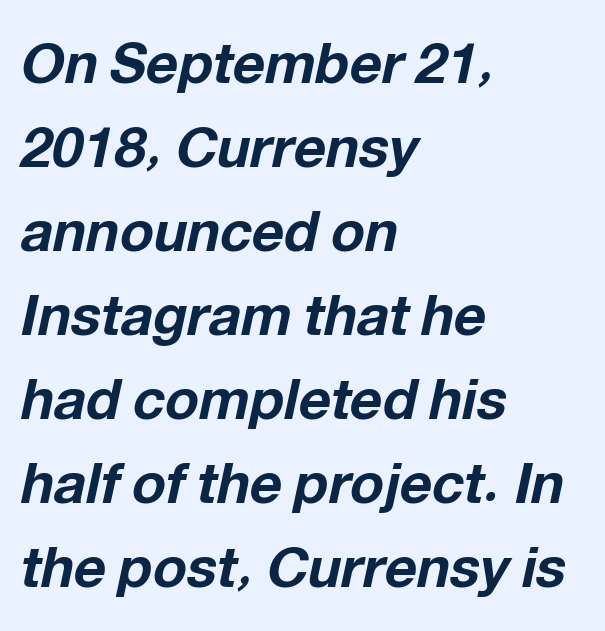
Q: Is the text bold? A: Yes.
Q: Is the text italic (slanted)? A: Yes, it leans right by about 12 degrees.
Q: Is the text underlined? A: No.
Q: How is the paragraph aligned? A: Left-aligned.
Q: Is the spacing between letters normal or unusually wide? A: Normal.
Q: Is the spacing between lines tight, normal or loose? A: Normal.
Q: Width (condensed, normal, or wide)? A: Normal.
Q: Stroke contrast? A: Low.
Q: x-height? A: Medium.
Q: Monospaced? A: No.
